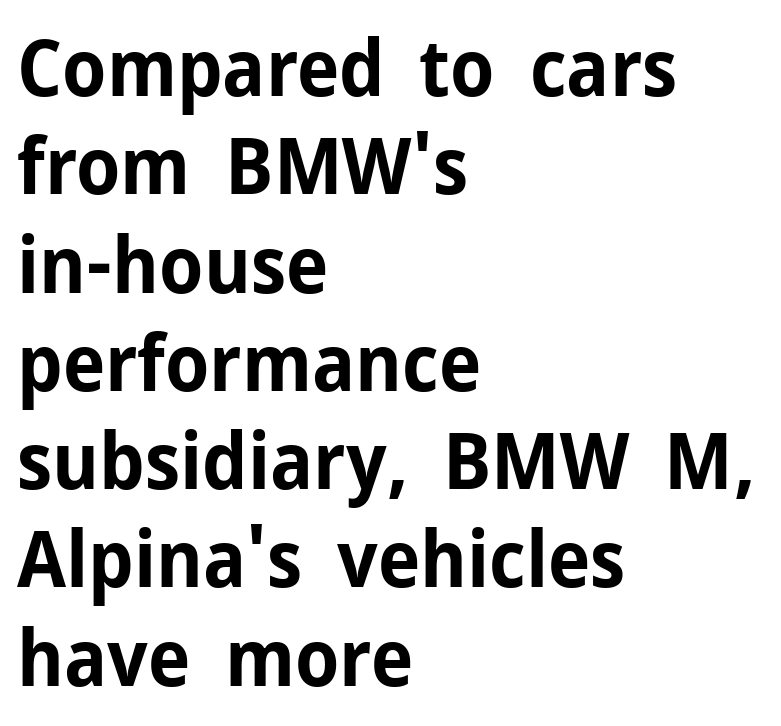
Q: Is the text bold? A: Yes.
Q: Is the text italic (slanted)? A: No, it is upright.
Q: Is the typeface a serif or a sans-serif typeface? A: Sans-serif.
Q: Is the text underlined? A: No.
Q: How is the paragraph aligned? A: Left-aligned.
Q: Is the spacing between letters normal or unusually wide? A: Normal.
Q: Is the spacing between lines tight, normal or loose? A: Normal.
Q: Width (condensed, normal, or wide)? A: Normal.
Q: Stroke contrast? A: Low.
Q: x-height? A: Medium.
Q: Monospaced? A: No.
